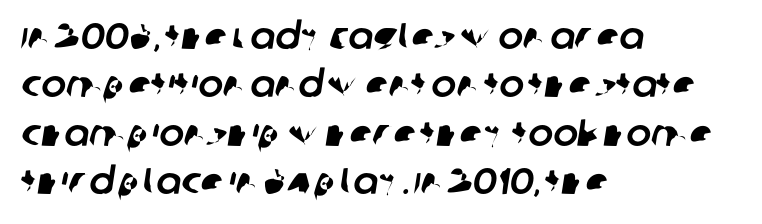
These lines are rendered in a variable-pitch font. Words float on clear page, feet unadorned. Default kerning and tracking; the words read as compact shapes. Examine the stroke ends and you'll find no serifs.
